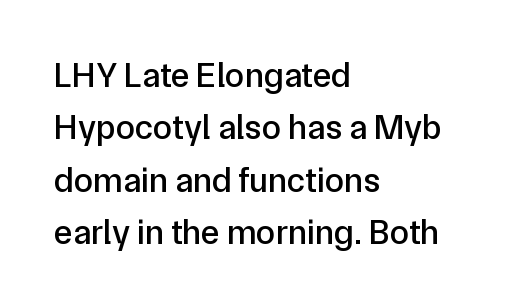
{"serif": "no", "italic": "no", "width": "normal", "stroke_contrast": "low", "x_height": "medium", "monospaced": "no", "underline": "no", "align": "left", "line_spacing": "normal", "line_spacing_ratio": 1.5, "letter_spacing": "normal", "letter_spacing_em": 0.0, "glyph_px": 35}
